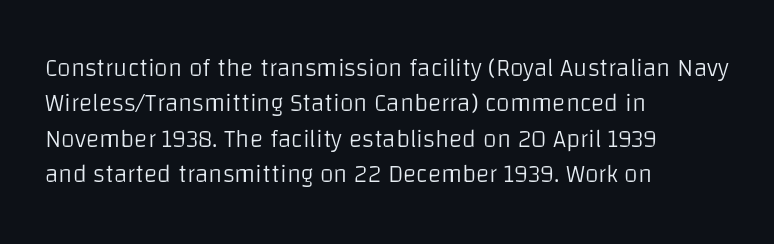
Q: Is the text bold? A: No.
Q: Is the text italic (slanted)? A: No, it is upright.
Q: Is the text underlined? A: No.
Q: How is the paragraph aligned? A: Left-aligned.
Q: Is the spacing between letters normal or unusually wide? A: Normal.
Q: Is the spacing between lines tight, normal or loose? A: Normal.
